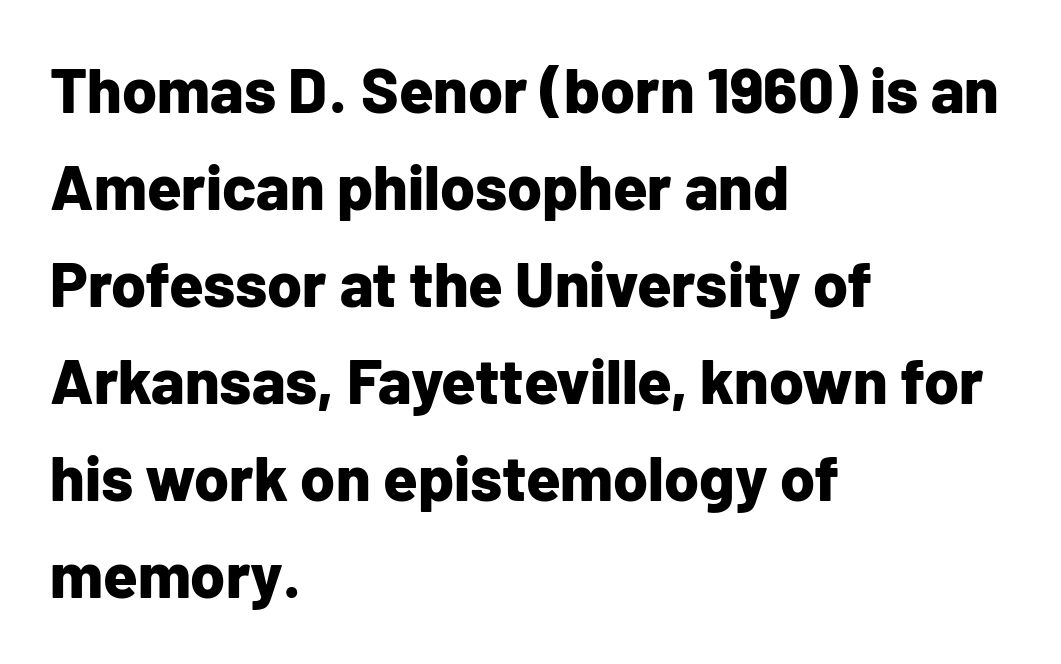
{"serif": "no", "italic": "no", "bold": "yes", "weight": "bold", "width": "normal", "stroke_contrast": "low", "x_height": "medium", "monospaced": "no", "underline": "no", "align": "left", "line_spacing": "normal", "line_spacing_ratio": 1.54, "letter_spacing": "normal", "letter_spacing_em": 0.0, "glyph_px": 63}
